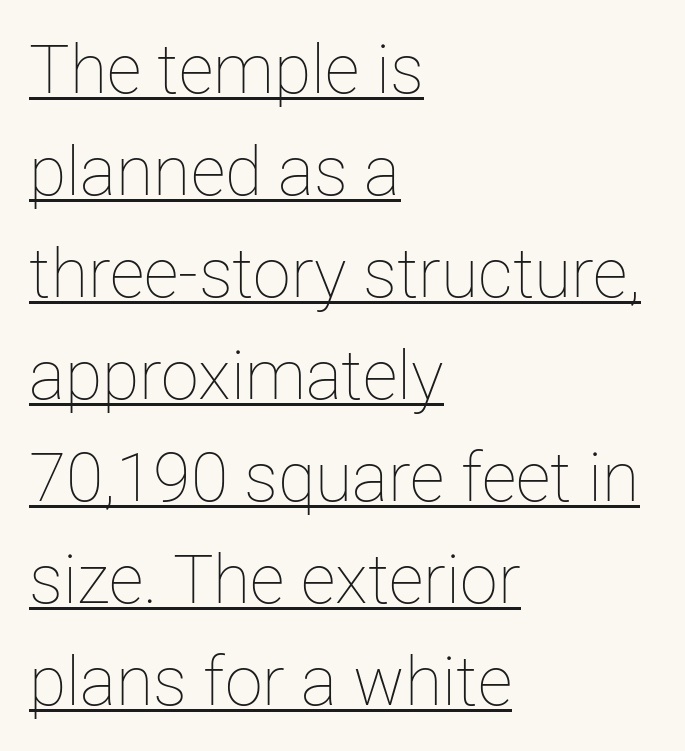
The passage shown is typed in a proportional face where columns would drift. Line spacing here is normal. You can tell it's not italic because the verticals are truly vertical. You can see a thin bar hugging the bottom of the glyphs.
